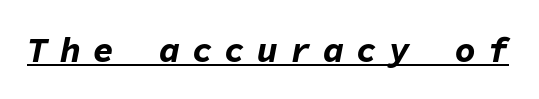
Glance below the letters and you will spot a drawn line. This sample uses an oblique cut, with every glyph tilted off the vertical. Strokes here are thick enough to call this a true bold. Tracking here is generous; glyphs stand well apart from one another. Is this a fixed-width face? Yes — each glyph sits in an identical cell.
